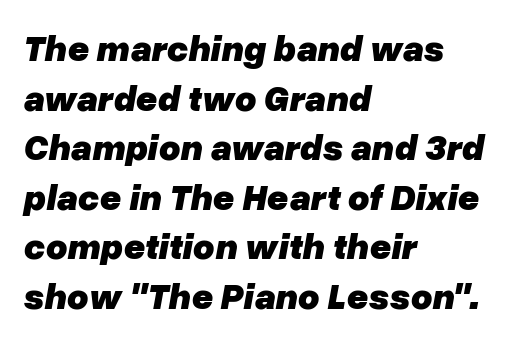
{"italic": "yes", "lean": "right", "slant_degrees": 10, "bold": "yes", "weight": "heavy", "width": "normal", "stroke_contrast": "low", "x_height": "medium", "monospaced": "no", "underline": "no", "align": "left", "line_spacing": "normal", "line_spacing_ratio": 1.34, "letter_spacing": "normal", "letter_spacing_em": 0.0, "glyph_px": 37}
